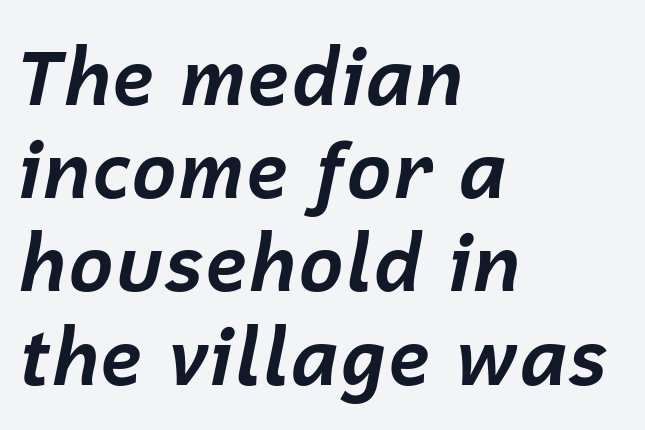
The image shows 77 px bold type, italic (leaning right); set left-aligned, line spacing 1.21x, normal letter spacing, not underlined; low stroke contrast and a medium x-height.
